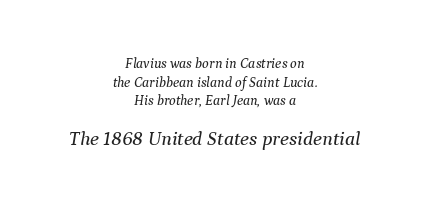
The image shows 20 px text type, italic (leaning right); set centered, normal line spacing (1.33x), normal letter spacing, not underlined; the second (bottom) block is 1.43x larger.
